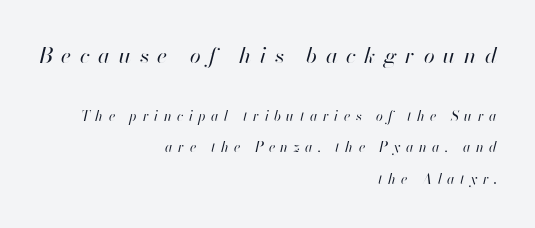
The image shows 22 px text type, italic (leaning right); set right-aligned, loose line spacing (2.24x), unusually wide letter spacing (+0.39 em), not underlined; the first (top) block is 1.57x larger.
